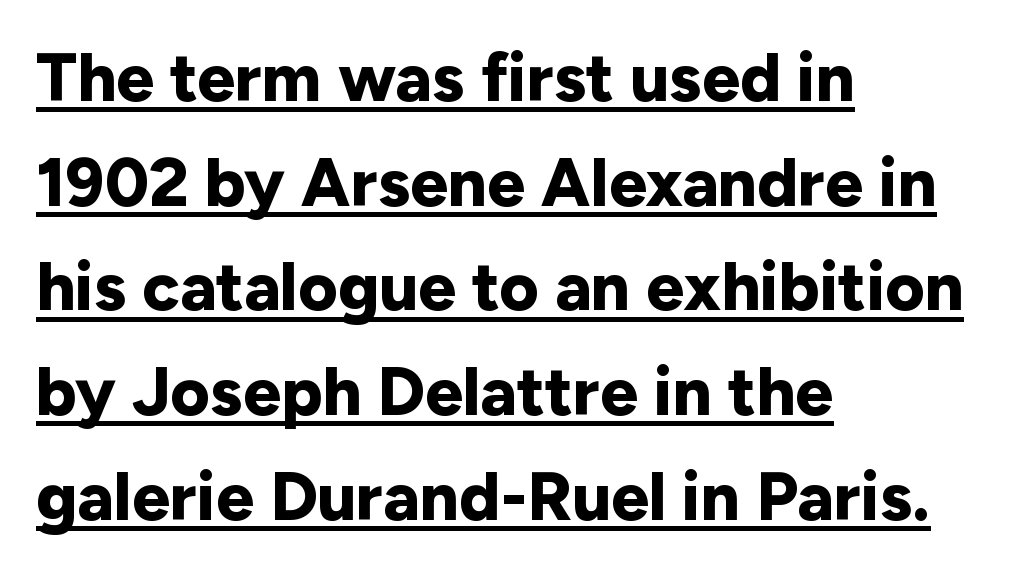
{"serif": "no", "italic": "no", "bold": "yes", "weight": "bold", "width": "normal", "stroke_contrast": "low", "x_height": "medium", "monospaced": "no", "underline": "yes", "align": "left", "line_spacing": "normal", "line_spacing_ratio": 1.54, "letter_spacing": "normal", "letter_spacing_em": 0.0, "glyph_px": 68}
